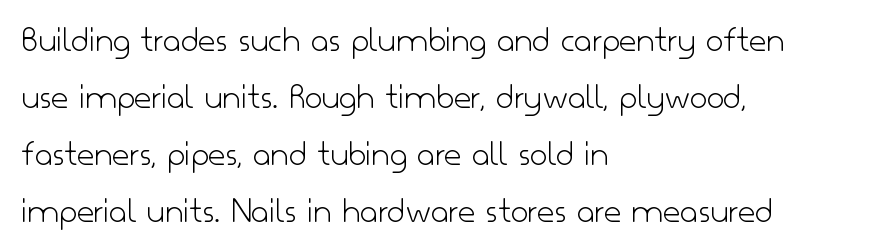
{"serif": "no", "italic": "no", "bold": "no", "weight": "light", "width": "normal", "stroke_contrast": "low", "x_height": "small", "monospaced": "no", "underline": "no", "align": "left", "line_spacing": "normal", "line_spacing_ratio": 1.5, "letter_spacing": "normal", "letter_spacing_em": 0.0, "glyph_px": 38}
